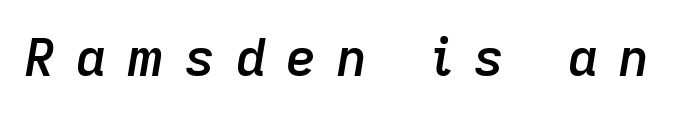
Q: Is the text bold? A: Semi-bold.
Q: Is the text italic (slanted)? A: Yes, it leans right by about 9 degrees.
Q: Is the text underlined? A: No.
Q: Is the spacing between letters normal or unusually wide? A: Unusually wide.
Q: Width (condensed, normal, or wide)? A: Normal.
Q: Stroke contrast? A: Low.
Q: x-height? A: Medium.
Q: Monospaced? A: No.
